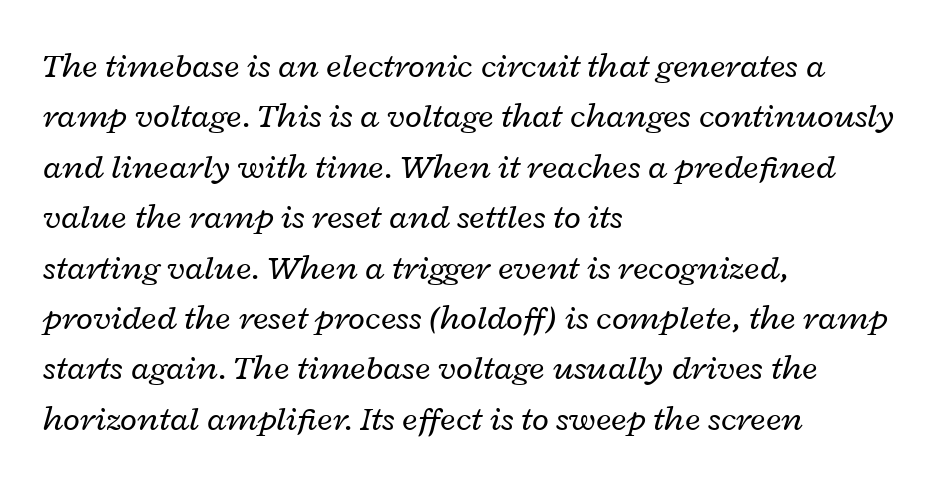
Q: Is the text bold? A: No.
Q: Is the text italic (slanted)? A: Yes, it leans right by about 12 degrees.
Q: Is the text underlined? A: No.
Q: How is the paragraph aligned? A: Left-aligned.
Q: Is the spacing between letters normal or unusually wide? A: Normal.
Q: Is the spacing between lines tight, normal or loose? A: Normal.
Q: Width (condensed, normal, or wide)? A: Wide.
Q: Stroke contrast? A: Low.
Q: x-height? A: Medium.
Q: Monospaced? A: No.
